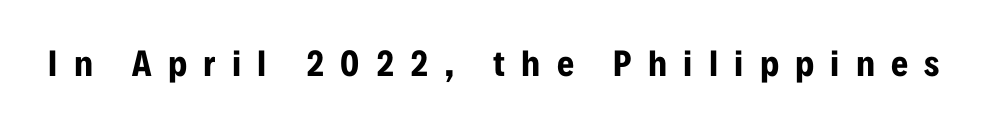
{"serif": "no", "italic": "no", "bold": "yes", "weight": "bold", "width": "condensed", "stroke_contrast": "low", "x_height": "medium", "monospaced": "no", "underline": "no", "letter_spacing": "wide", "letter_spacing_em": 0.44, "glyph_px": 37}
